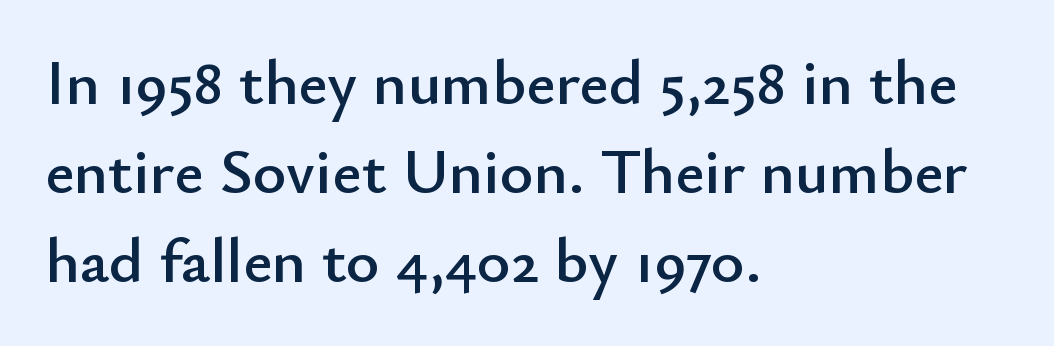
{"serif": "no", "italic": "no", "width": "normal", "stroke_contrast": "low", "x_height": "small", "monospaced": "no", "underline": "no", "align": "left", "line_spacing": "normal", "line_spacing_ratio": 1.39, "letter_spacing": "normal", "letter_spacing_em": 0.0, "glyph_px": 64}
